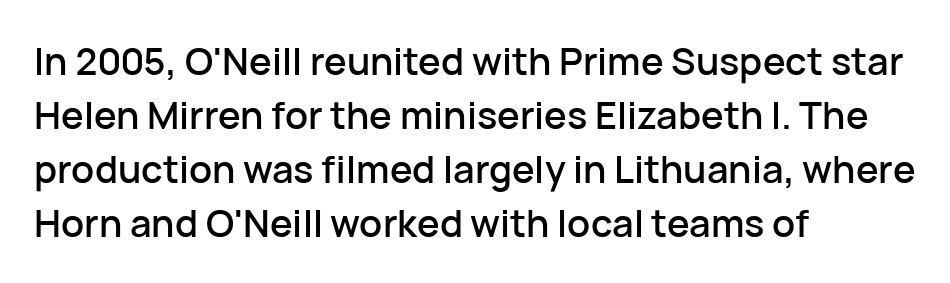
Compared with a centered layout, this one pins lines to the left instead. The passage shown is typed in a proportional face where columns would drift. Regular leading. Just letters on the line, the space beneath them empty. The axis of the letterforms is exactly vertical. This sample uses plain, unmodified letter spacing.
